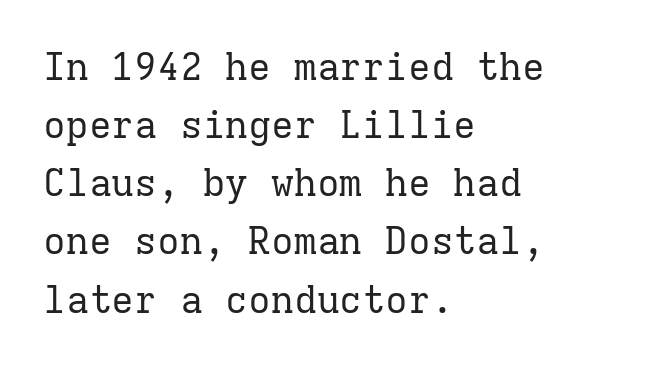
The axis of the letterforms is exactly vertical. The gaps between neighbouring characters are ordinary and unremarkable. Honestly, there is no underline to notice here at all. Caption: multi-line text, flush left, ragged right. This rendering employs a face with finishing strokes, i.e., a serif. In terms of leading, this rendering sits right in the middle.
